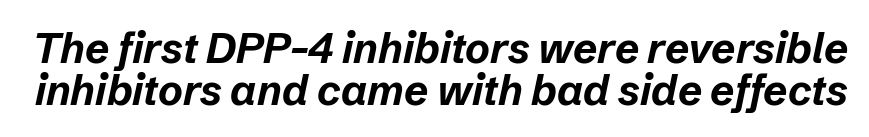
An italicized treatment has been applied to the whole sample. This rendering features lettering with no underline. Weight check: bold — yes, fully. The passage shown has conventional tracking throughout. Looks like regular typesetting: each glyph gets only the width it needs.
